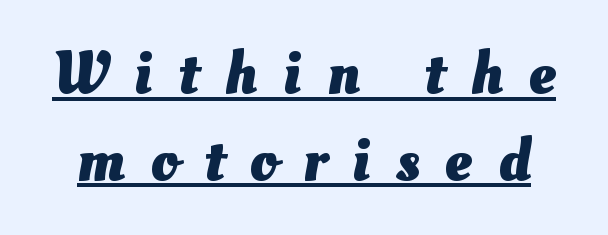
Q: Is the text bold? A: Yes.
Q: Is the text underlined? A: Yes.
Q: Is the spacing between letters normal or unusually wide? A: Unusually wide.
Q: Is the spacing between lines tight, normal or loose? A: Normal.
Q: Width (condensed, normal, or wide)? A: Normal.
Q: Stroke contrast? A: Medium.
Q: x-height? A: Small.
Q: Monospaced? A: No.
